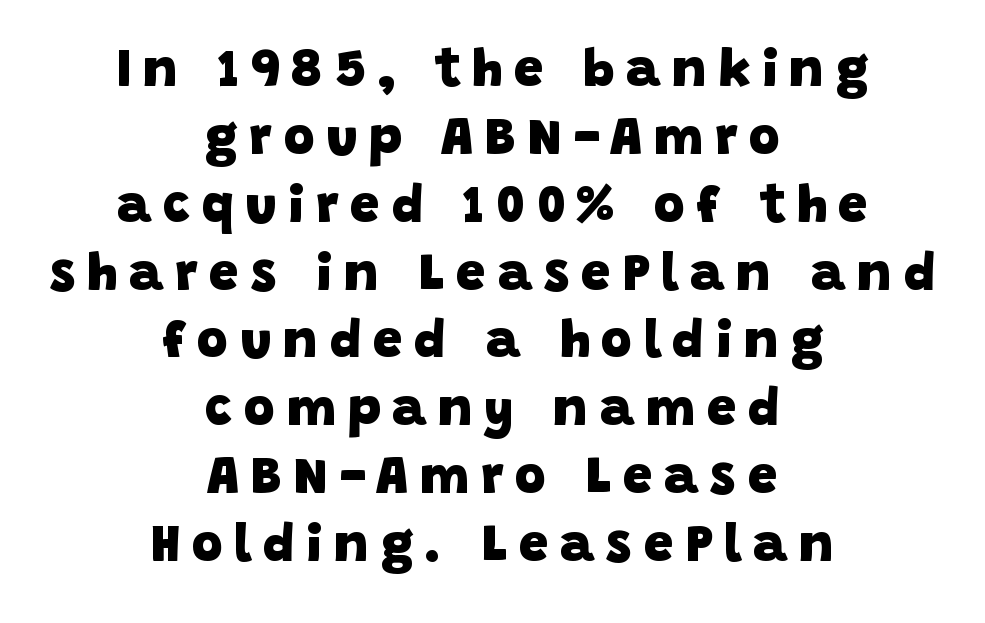
Q: Is the text bold? A: Yes.
Q: Is the typeface a serif or a sans-serif typeface? A: Sans-serif.
Q: Is the text underlined? A: No.
Q: How is the paragraph aligned? A: Centered.
Q: Is the spacing between letters normal or unusually wide? A: Unusually wide.
Q: Is the spacing between lines tight, normal or loose? A: Normal.
Q: Width (condensed, normal, or wide)? A: Normal.
Q: Stroke contrast? A: Low.
Q: x-height? A: Large.
Q: Monospaced? A: No.
